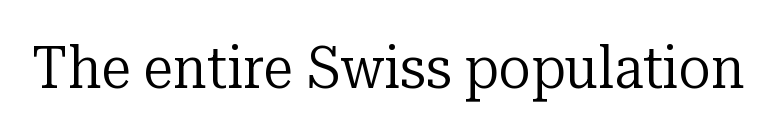
Q: Is the text bold? A: No.
Q: Is the text italic (slanted)? A: No, it is upright.
Q: Is the typeface a serif or a sans-serif typeface? A: Serif.
Q: Is the text underlined? A: No.
Q: Is the spacing between letters normal or unusually wide? A: Normal.
Q: Width (condensed, normal, or wide)? A: Normal.
Q: Stroke contrast? A: Low.
Q: x-height? A: Medium.
Q: Monospaced? A: No.
